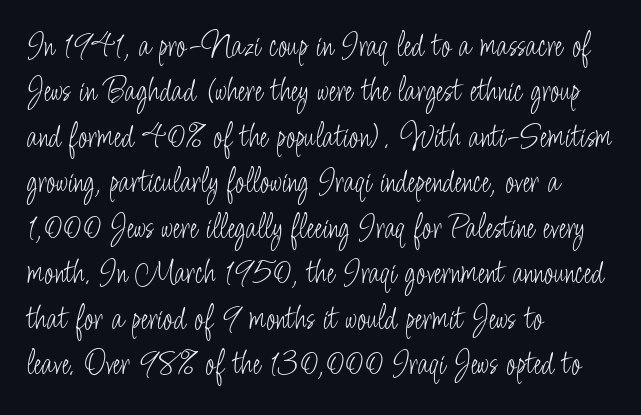
Q: Is the text bold? A: No.
Q: Is the text italic (slanted)? A: Yes.
Q: Is the typeface a serif or a sans-serif typeface? A: Sans-serif.
Q: Is the text underlined? A: No.
Q: How is the paragraph aligned? A: Left-aligned.
Q: Is the spacing between letters normal or unusually wide? A: Normal.
Q: Is the spacing between lines tight, normal or loose? A: Normal.
Q: Width (condensed, normal, or wide)? A: Condensed.
Q: Stroke contrast? A: Low.
Q: x-height? A: Small.
Q: Monospaced? A: No.
